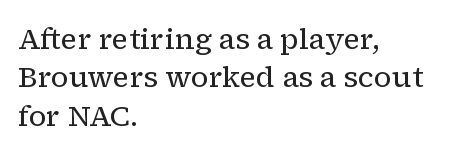
{"serif": "yes", "italic": "no", "bold": "no", "weight": "regular", "width": "normal", "stroke_contrast": "low", "x_height": "medium", "monospaced": "no", "underline": "no", "align": "left", "line_spacing": "normal", "line_spacing_ratio": 1.32, "letter_spacing": "normal", "letter_spacing_em": 0.0, "glyph_px": 29}
